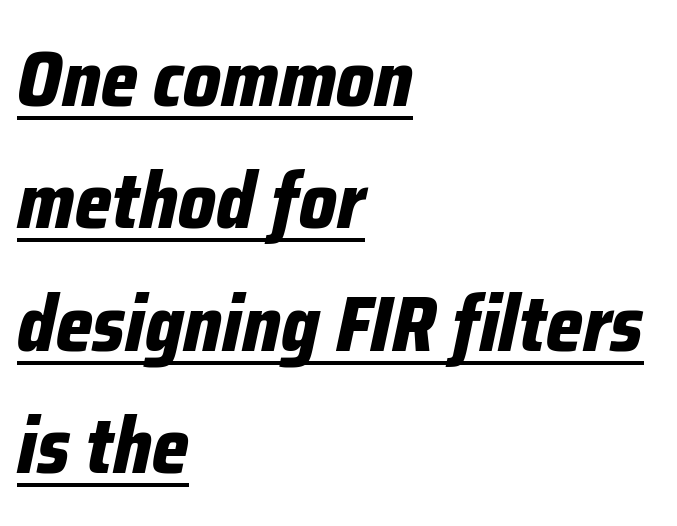
The image shows 78 px bold, condensed type, italic (leaning right); set left-aligned, normal line spacing (1.57x), normal letter spacing, underlined; low stroke contrast and a medium x-height.
